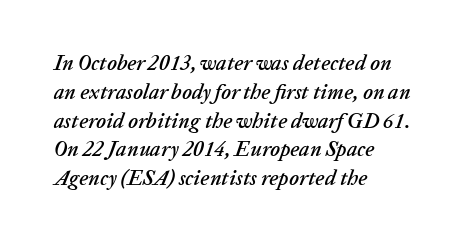
What's the leading like? Ordinary, nothing unusual. A bare baseline throughout the passage. Words appear dense and cohesive because spacing is normal. The ragged edge is on the right, which tells us the setting is flush left. The typography opts for an oblique posture over an upright one.
